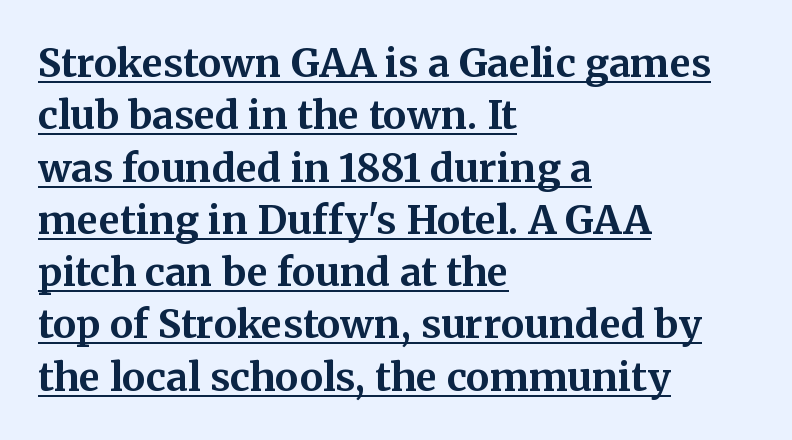
{"serif": "yes", "italic": "no", "bold": "yes", "weight": "bold", "width": "normal", "stroke_contrast": "medium", "x_height": "medium", "monospaced": "no", "underline": "yes", "align": "left", "line_spacing": "normal", "line_spacing_ratio": 1.34, "letter_spacing": "normal", "letter_spacing_em": 0.0, "glyph_px": 39}
